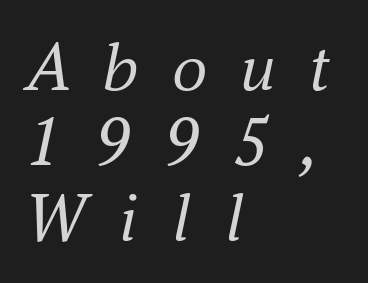
Leftover space on each line is placed entirely after the last word. Varying glyph widths throughout — classic text-font behaviour. Students, note that the glyphs here are deliberately spaced far apart. Serif or sans? Serif — the stroke terminals have little feet. Compared with typical paragraphs, the rows here are closer together.
